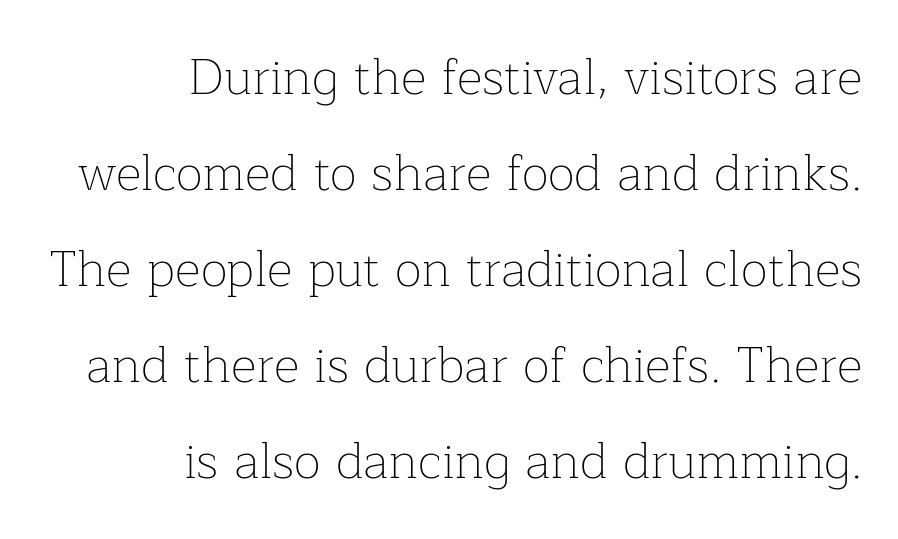
The image shows 50 px thin serif type, upright; set right-aligned, loose line spacing (1.92x), normal letter spacing, not underlined; low stroke contrast and a medium x-height.
